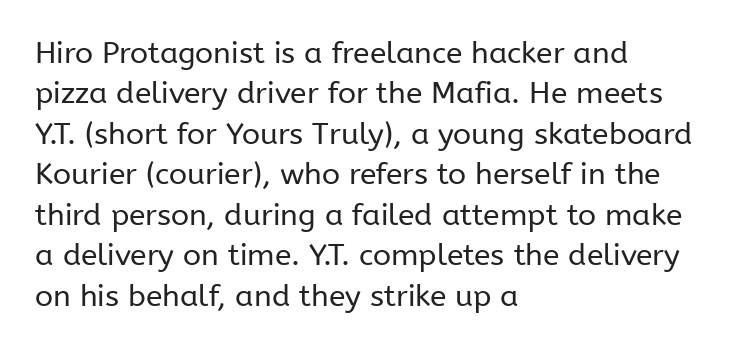
{"serif": "no", "italic": "no", "bold": "no", "weight": "regular", "width": "normal", "stroke_contrast": "low", "x_height": "medium", "monospaced": "no", "underline": "no", "align": "left", "line_spacing": "normal", "line_spacing_ratio": 1.35, "letter_spacing": "normal", "letter_spacing_em": 0.0, "glyph_px": 30}
